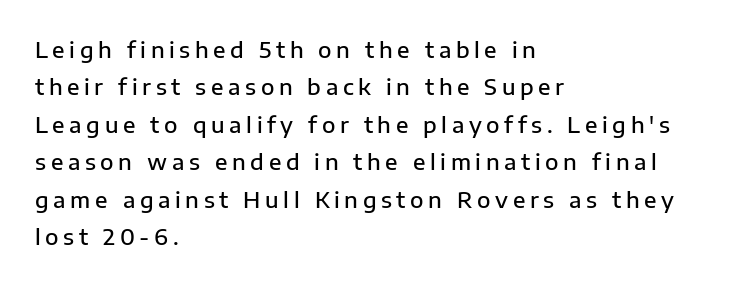
If you drew a line through each stem, it would be perfectly vertical. The letterforms stand isolated, each surrounded by extra space. This is moderately heavy type, rendered in semibold. Vertically, the passage feels balanced, rows spaced as you'd expect. A classic flush-left, rag-right setting is used for this passage. The space directly below the letters is spotless.
